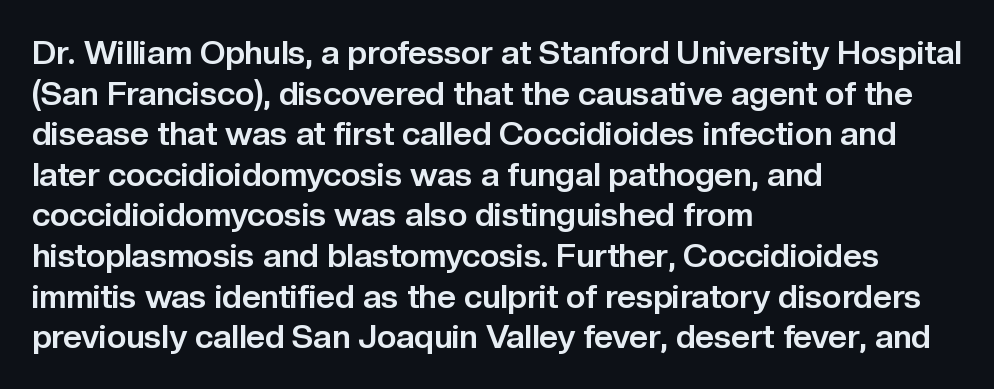
The image shows 33 px bold sans-serif type, upright; set left-aligned, line spacing 1.23x, normal letter spacing, not underlined; low stroke contrast and a medium x-height.
